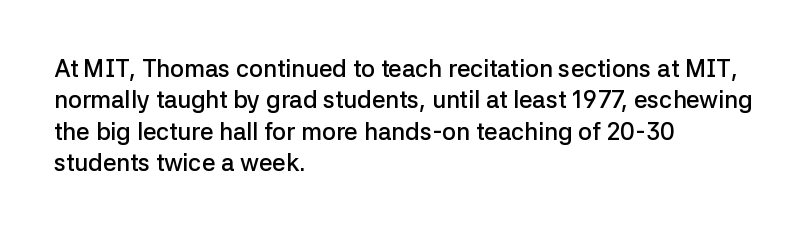
Q: Is the text bold? A: Semi-bold.
Q: Is the text italic (slanted)? A: No, it is upright.
Q: Is the text underlined? A: No.
Q: How is the paragraph aligned? A: Left-aligned.
Q: Is the spacing between letters normal or unusually wide? A: Normal.
Q: Is the spacing between lines tight, normal or loose? A: Normal.
